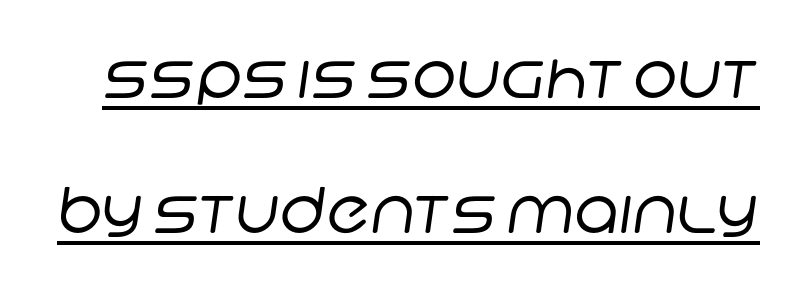
Spacing verdict: proportional, widths tailored to each character. The passage shown is typeset with a sans-serif family. This rendering features underlined lettering. A typesetter would call this zero additional tracking.
